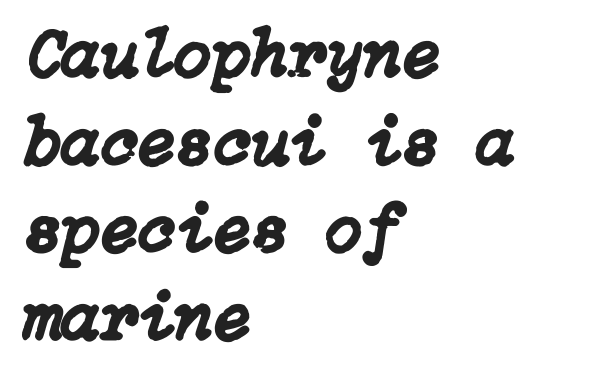
The typesetter chose a ragged-right arrangement here. The lines sit at an ordinary, default distance from one another. The type is set solid horizontally, with unmodified tracking. Each row of text sits above clean, open space.
